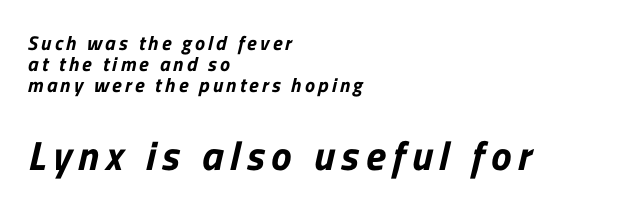
Font category for this specimen: sans-serif. Note the varied advance widths — an 'i' is clearly narrower than an 'm'. The typesetter chose a ragged-right arrangement here. The passage shown stacks its lines with hardly any gap. A clean baseline with only descenders dipping below it.
